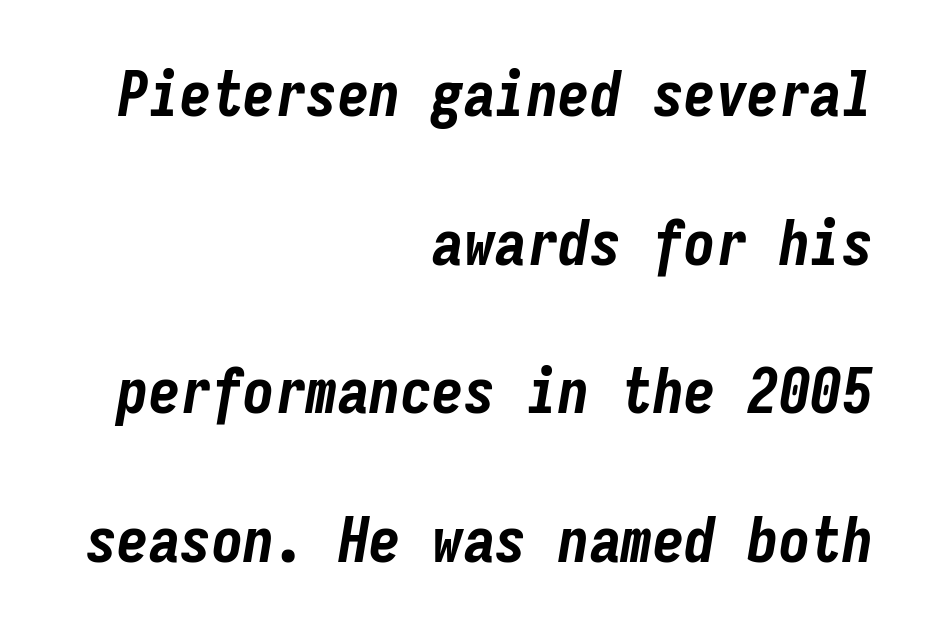
Lines of text with bare space underneath. The face used here has a pronounced slope to its letters. How are the letters spaced? Ordinarily, with no added tracking. Look at the stroke-to-counter ratio: heavy, a bold. These lines stack with their right ends in a neat column.
